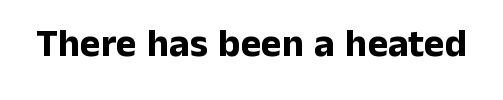
The face used here is rendered with its standard letterfit. Only glyphs here, with clear space below each row. Is this a fixed-width face? No — the glyphs have proportional, varying widths. Ordinary non-slanted type is in use. Thick stems and heavy bowls — unmistakably bold. The type family on display is of the sans-serif kind.
